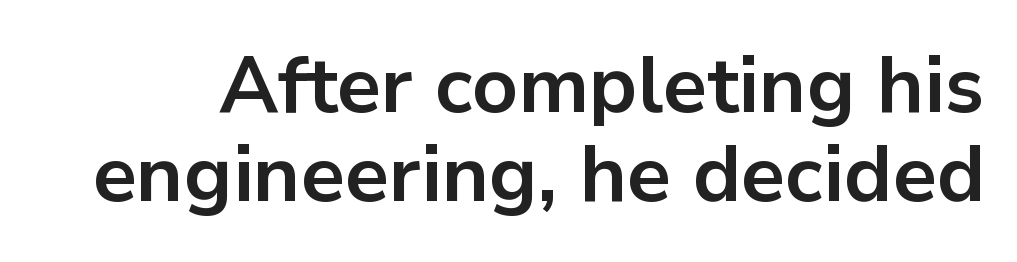
{"serif": "no", "italic": "no", "bold": "yes", "weight": "bold", "width": "normal", "stroke_contrast": "low", "x_height": "medium", "monospaced": "no", "underline": "no", "line_spacing": "tight", "line_spacing_ratio": 1.13, "letter_spacing": "normal", "letter_spacing_em": 0.0, "glyph_px": 79}
